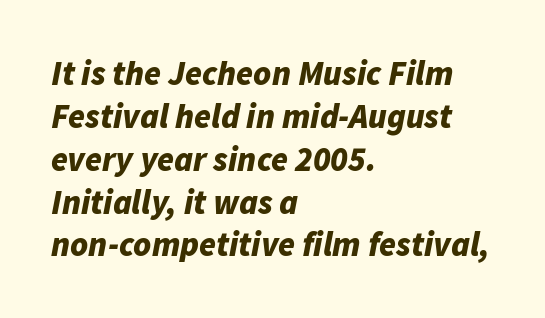
Q: Is the text bold? A: Yes.
Q: Is the text italic (slanted)? A: Yes, it leans right by about 11 degrees.
Q: Is the text underlined? A: No.
Q: How is the paragraph aligned? A: Left-aligned.
Q: Is the spacing between letters normal or unusually wide? A: Normal.
Q: Is the spacing between lines tight, normal or loose? A: Normal.
Q: Width (condensed, normal, or wide)? A: Normal.
Q: Stroke contrast? A: Low.
Q: x-height? A: Medium.
Q: Monospaced? A: No.
